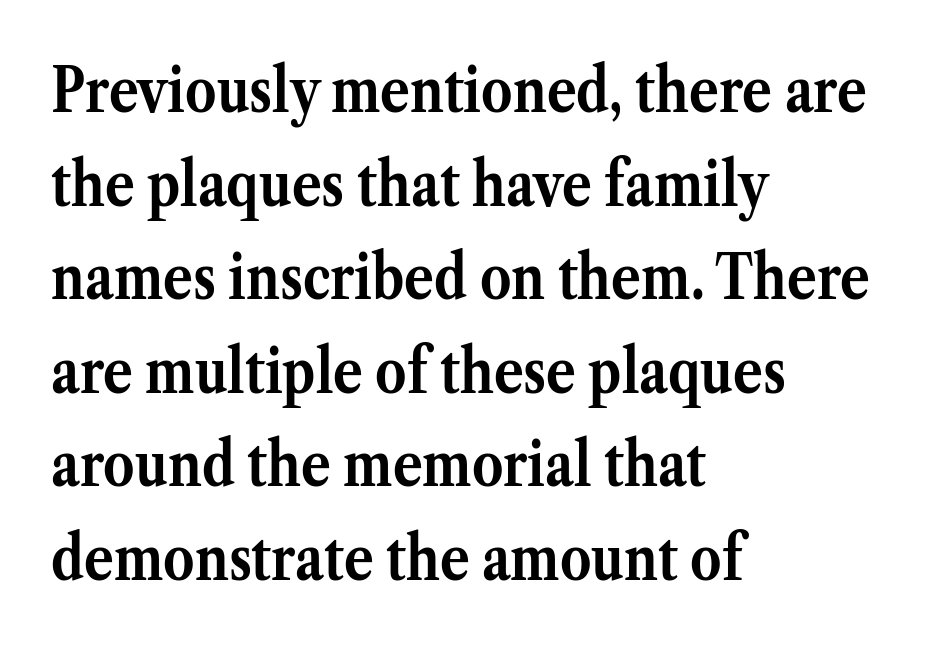
The image shows 62 px semibold serif type, upright; set left-aligned, normal line spacing (1.51x), normal letter spacing, not underlined; medium stroke contrast and a medium x-height.
